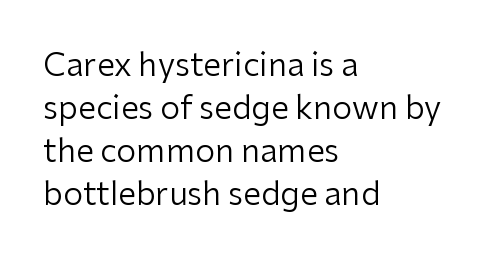
Are there feet on the stems? There aren't — it's a sans. How would I describe the line gaps? Plain and ordinary. This sample uses an upright cut, with every glyph sitting square on the baseline. Does extra space separate the letters? No, they use regular spacing. This sample has the flowing, uneven cadence of proportional lettering.
